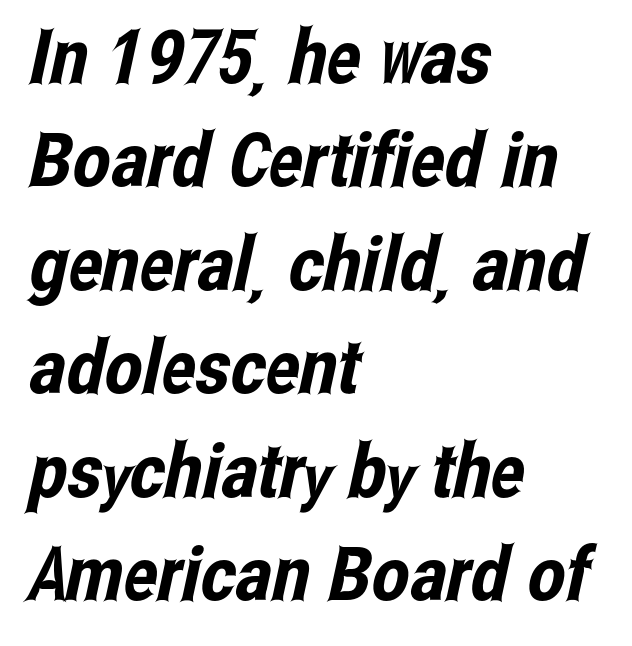
Q: Is the typeface a serif or a sans-serif typeface? A: Sans-serif.
Q: Is the text underlined? A: No.
Q: How is the paragraph aligned? A: Left-aligned.
Q: Is the spacing between letters normal or unusually wide? A: Normal.
Q: Is the spacing between lines tight, normal or loose? A: Normal.
Q: Width (condensed, normal, or wide)? A: Condensed.
Q: Stroke contrast? A: Low.
Q: x-height? A: Medium.
Q: Monospaced? A: No.
